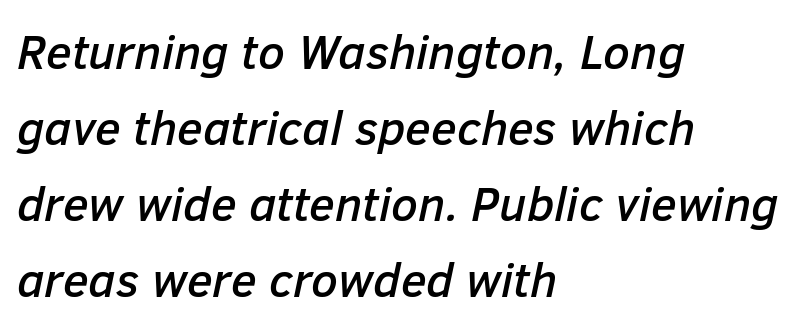
Q: Is the text italic (slanted)? A: Yes, it leans right by about 12 degrees.
Q: Is the text underlined? A: No.
Q: How is the paragraph aligned? A: Left-aligned.
Q: Is the spacing between letters normal or unusually wide? A: Normal.
Q: Is the spacing between lines tight, normal or loose? A: Normal.
Q: Width (condensed, normal, or wide)? A: Normal.
Q: Stroke contrast? A: Low.
Q: x-height? A: Medium.
Q: Monospaced? A: No.
